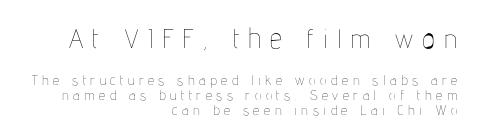
The image shows 27 px text type, upright; set right-aligned, tight line spacing (1.06x), unusually wide letter spacing (+0.32 em), not underlined; the first (top) block is 1.93x larger.
